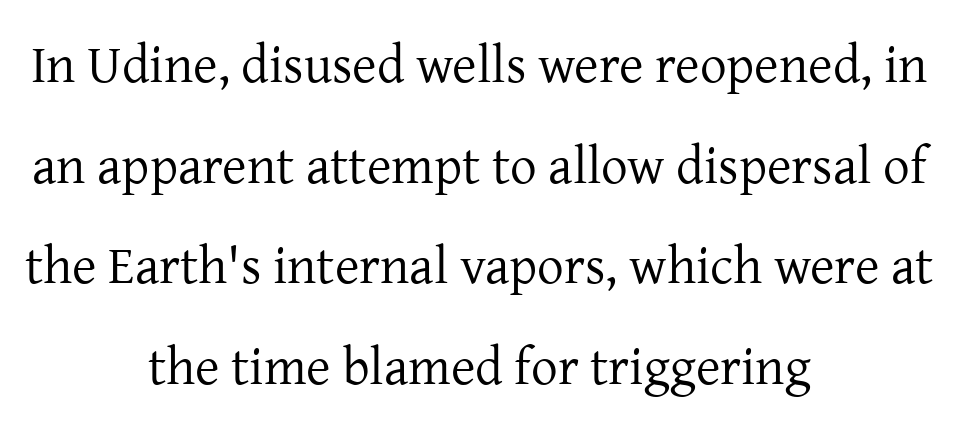
The leading is generous, giving the passage an open texture. No extra ink here — the face is not bold. Observe the ordinary spacing: letters are neighbours, not strangers. The type family on display is of the serif kind. Layout note: lines centered.
